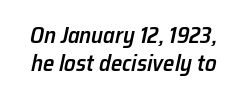
Q: Is the text bold? A: Semi-bold.
Q: Is the text italic (slanted)? A: Yes, it leans right by about 12 degrees.
Q: Is the text underlined? A: No.
Q: Is the spacing between letters normal or unusually wide? A: Normal.
